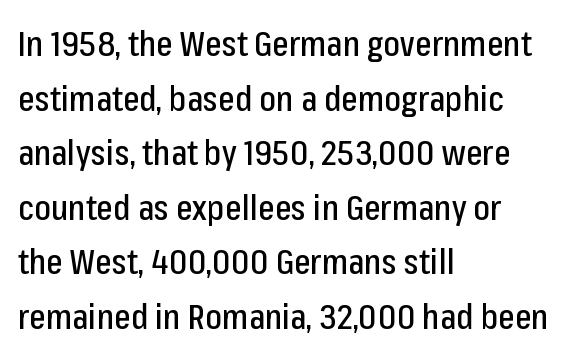
{"serif": "no", "italic": "no", "width": "condensed", "stroke_contrast": "low", "x_height": "medium", "monospaced": "no", "underline": "no", "align": "left", "line_spacing": "normal", "line_spacing_ratio": 1.56, "letter_spacing": "normal", "letter_spacing_em": 0.0, "glyph_px": 35}
